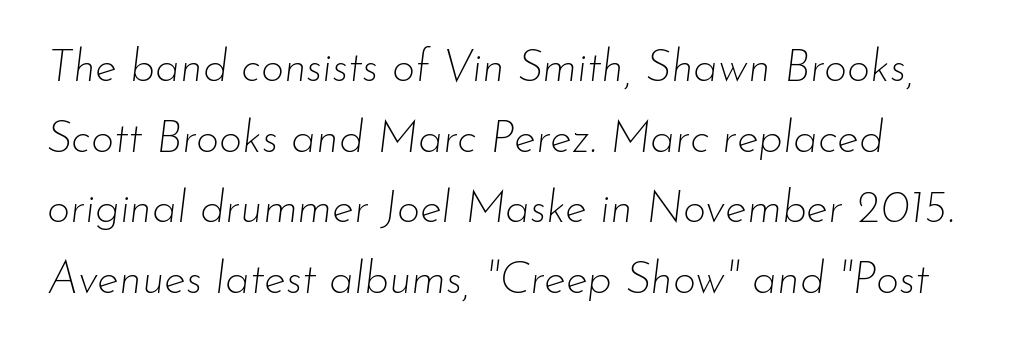
Q: Is the text bold? A: No.
Q: Is the text italic (slanted)? A: Yes, it leans right by about 7 degrees.
Q: Is the text underlined? A: No.
Q: Is the spacing between letters normal or unusually wide? A: Normal.
Q: Is the spacing between lines tight, normal or loose? A: Normal.
Q: Width (condensed, normal, or wide)? A: Normal.
Q: Stroke contrast? A: Low.
Q: x-height? A: Small.
Q: Monospaced? A: No.
